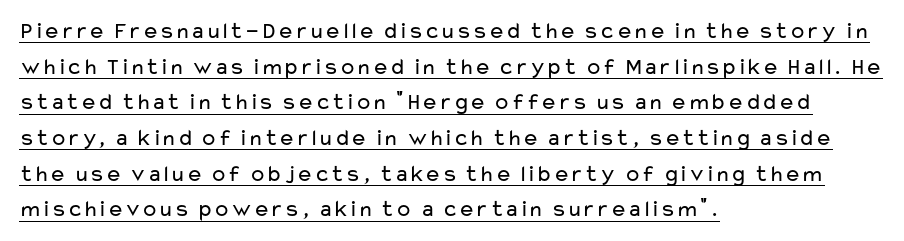
Q: Is the text bold? A: No.
Q: Is the text italic (slanted)? A: No, it is upright.
Q: Is the text underlined? A: Yes.
Q: How is the paragraph aligned? A: Left-aligned.
Q: Is the spacing between letters normal or unusually wide? A: Normal.
Q: Is the spacing between lines tight, normal or loose? A: Normal.
